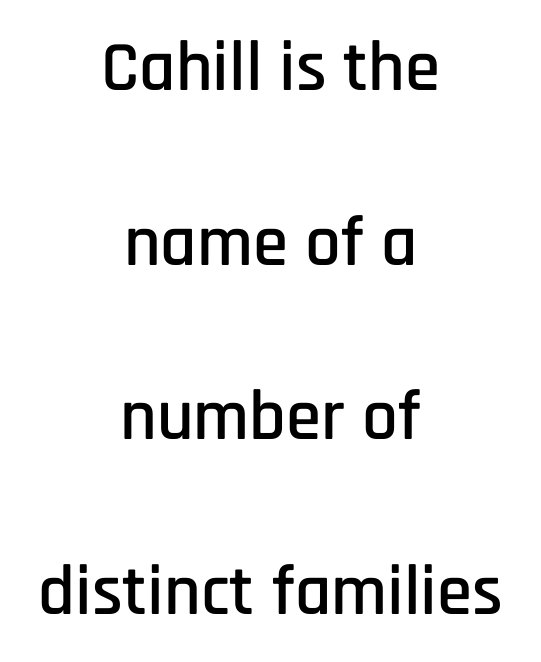
{"serif": "no", "italic": "no", "width": "condensed", "stroke_contrast": "low", "x_height": "large", "monospaced": "no", "underline": "no", "align": "center", "line_spacing": "loose", "line_spacing_ratio": 2.46, "letter_spacing": "normal", "letter_spacing_em": 0.0, "glyph_px": 71}
